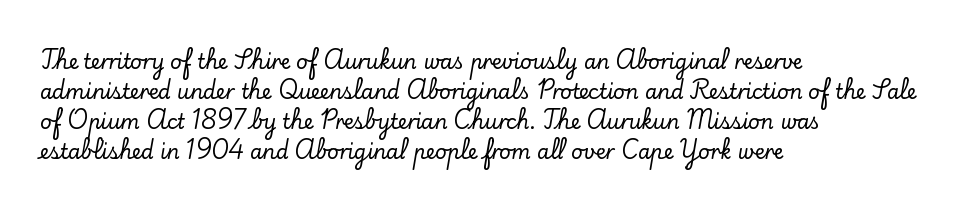
The image shows 20 px text type; set left-aligned, normal line spacing (1.5x), normal letter spacing, not underlined.
